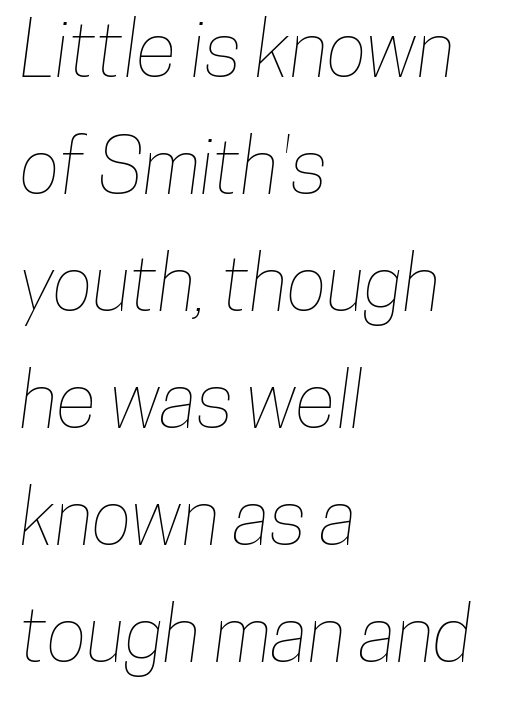
{"width": "condensed", "stroke_contrast": "low", "x_height": "medium", "monospaced": "no", "underline": "no", "align": "left", "line_spacing": "normal", "line_spacing_ratio": 1.54, "letter_spacing": "normal", "letter_spacing_em": 0.0, "glyph_px": 76}
